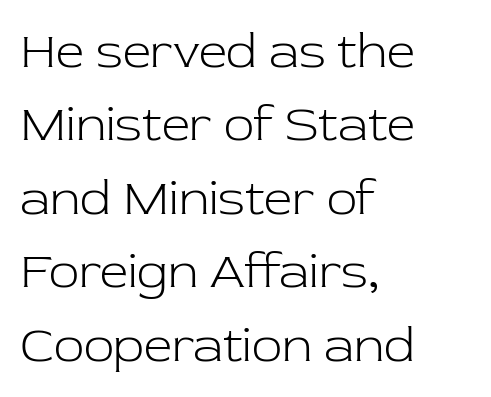
Q: Is the text bold? A: No.
Q: Is the text italic (slanted)? A: No, it is upright.
Q: Is the typeface a serif or a sans-serif typeface? A: Serif.
Q: Is the text underlined? A: No.
Q: How is the paragraph aligned? A: Left-aligned.
Q: Is the spacing between letters normal or unusually wide? A: Normal.
Q: Is the spacing between lines tight, normal or loose? A: Normal.
Q: Width (condensed, normal, or wide)? A: Normal.
Q: Stroke contrast? A: Low.
Q: x-height? A: Medium.
Q: Monospaced? A: No.
